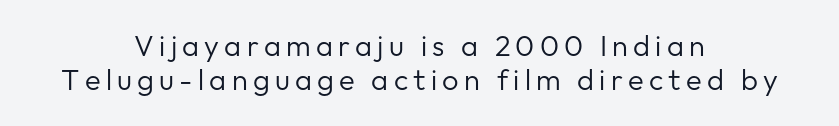
Q: Is the text bold? A: No.
Q: Is the text italic (slanted)? A: No, it is upright.
Q: Is the typeface a serif or a sans-serif typeface? A: Sans-serif.
Q: Is the text underlined? A: No.
Q: How is the paragraph aligned? A: Centered.
Q: Width (condensed, normal, or wide)? A: Normal.
Q: Stroke contrast? A: Low.
Q: x-height? A: Medium.
Q: Monospaced? A: No.
